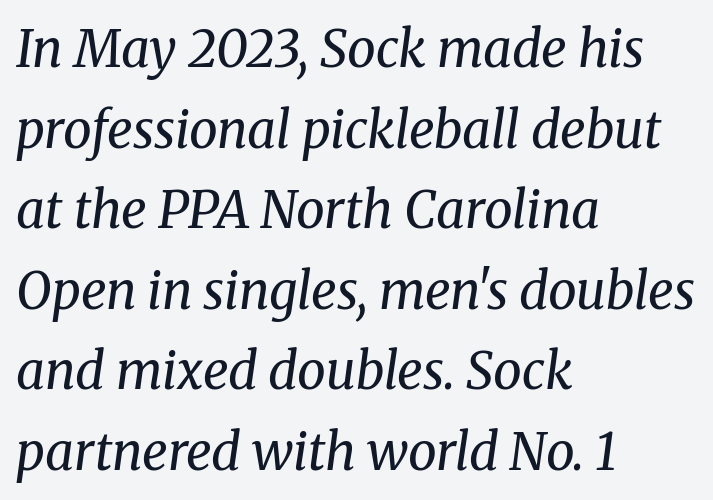
The image shows 51 px regular-weight serif type, italic (leaning right); set left-aligned, normal line spacing (1.58x), normal letter spacing, not underlined; medium stroke contrast and a medium x-height.
